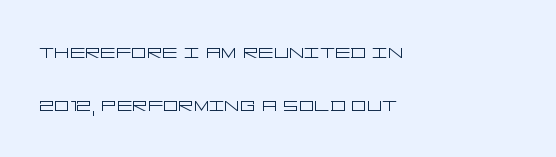
Q: Is the text bold? A: No.
Q: Is the text italic (slanted)? A: No, it is upright.
Q: Is the text underlined? A: No.
Q: How is the paragraph aligned? A: Left-aligned.
Q: Is the spacing between letters normal or unusually wide? A: Normal.
Q: Is the spacing between lines tight, normal or loose? A: Loose.
